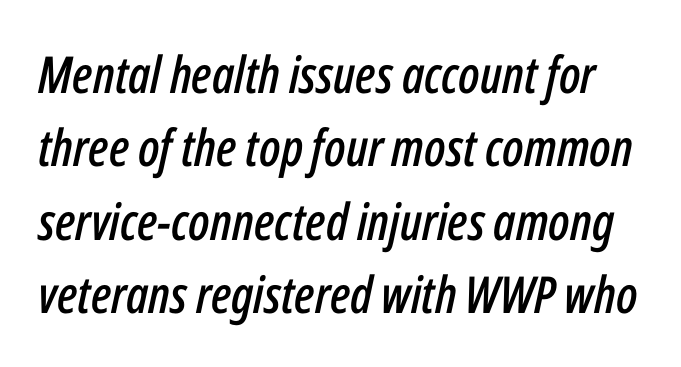
Baseline-to-baseline distance is the conventional proportion of letter height. How are the letters spaced? Ordinarily, with no added tracking. Would a proofreader flag this as italicized? Yes. Type without underlining. You could not count columns in this text — the font is proportionally spaced.
